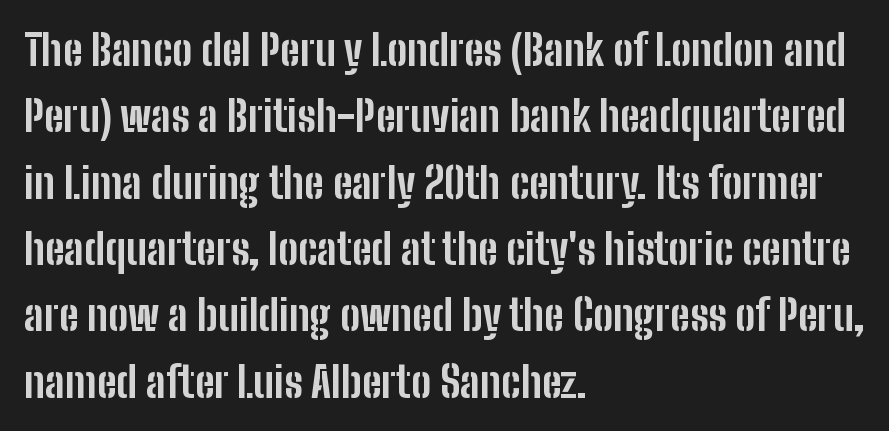
Q: Is the text bold? A: Yes.
Q: Is the text italic (slanted)? A: No, it is upright.
Q: Is the typeface a serif or a sans-serif typeface? A: Sans-serif.
Q: Is the text underlined? A: No.
Q: How is the paragraph aligned? A: Left-aligned.
Q: Is the spacing between letters normal or unusually wide? A: Normal.
Q: Is the spacing between lines tight, normal or loose? A: Normal.
Q: Width (condensed, normal, or wide)? A: Condensed.
Q: Stroke contrast? A: Low.
Q: x-height? A: Medium.
Q: Monospaced? A: No.
